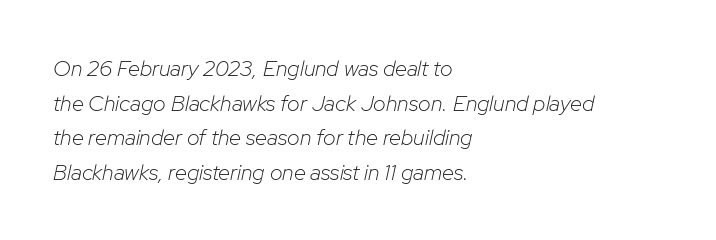
{"italic": "yes", "lean": "right", "slant_degrees": 12, "bold": "no", "underline": "no", "align": "left", "line_spacing": "normal", "line_spacing_ratio": 1.57, "letter_spacing": "normal", "letter_spacing_em": 0.0, "glyph_px": 22}
